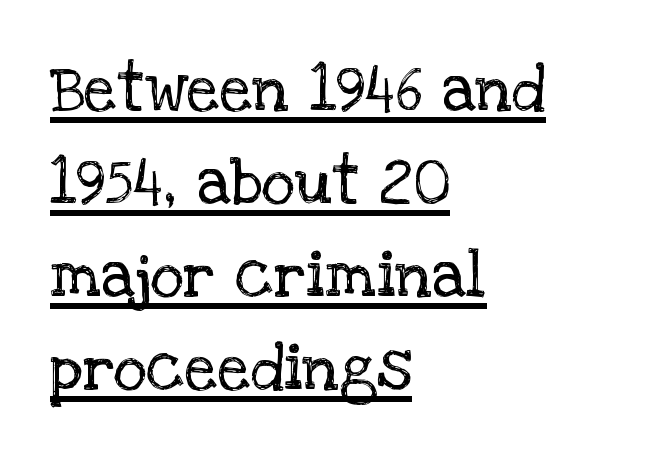
{"serif": "yes", "italic": "no", "bold": "no", "weight": "regular", "width": "normal", "stroke_contrast": "low", "x_height": "large", "monospaced": "no", "underline": "yes", "align": "left", "line_spacing": "normal", "line_spacing_ratio": 1.43, "letter_spacing": "normal", "letter_spacing_em": 0.0, "glyph_px": 65}
